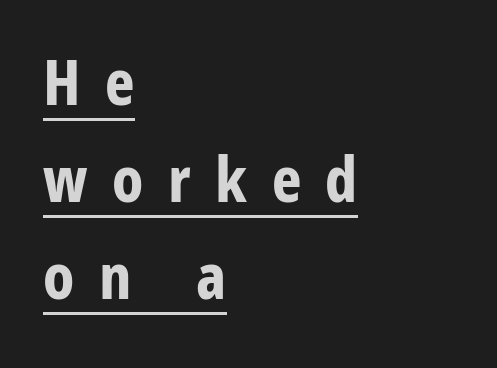
Q: Is the text bold? A: Yes.
Q: Is the text italic (slanted)? A: No, it is upright.
Q: Is the typeface a serif or a sans-serif typeface? A: Sans-serif.
Q: Is the text underlined? A: Yes.
Q: How is the paragraph aligned? A: Left-aligned.
Q: Is the spacing between letters normal or unusually wide? A: Unusually wide.
Q: Is the spacing between lines tight, normal or loose? A: Normal.
Q: Width (condensed, normal, or wide)? A: Condensed.
Q: Stroke contrast? A: Low.
Q: x-height? A: Large.
Q: Monospaced? A: No.
